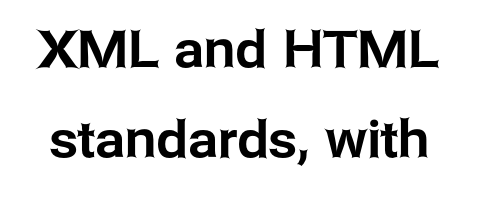
The typeface chosen for these lines omits serifs. Glance below the letters and you will spot only blank space. Is the letter spacing exaggerated? No — it looks like the ordinary default. Each letter keeps its own natural width here, so spacing adapts to shape. The letters stand straight up with perfectly vertical stems.
